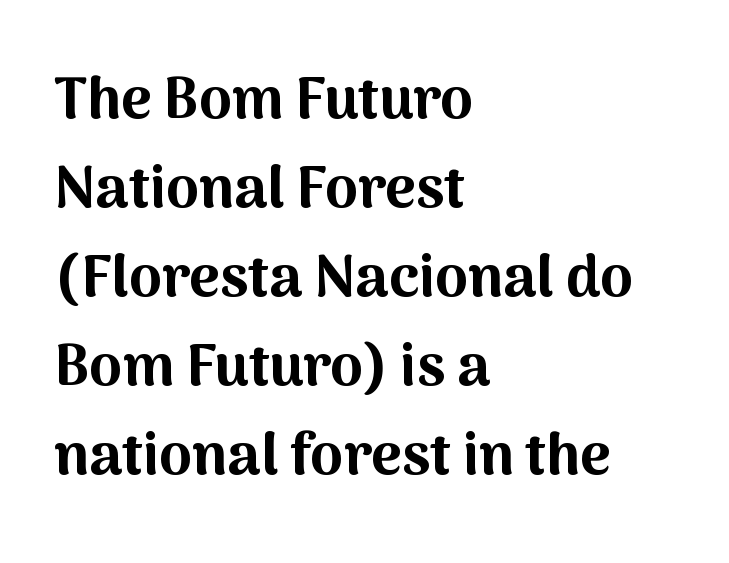
{"serif": "no", "italic": "no", "bold": "yes", "weight": "bold", "width": "normal", "stroke_contrast": "medium", "x_height": "medium", "monospaced": "no", "underline": "no", "align": "left", "line_spacing": "normal", "line_spacing_ratio": 1.51, "letter_spacing": "normal", "letter_spacing_em": 0.0, "glyph_px": 59}
